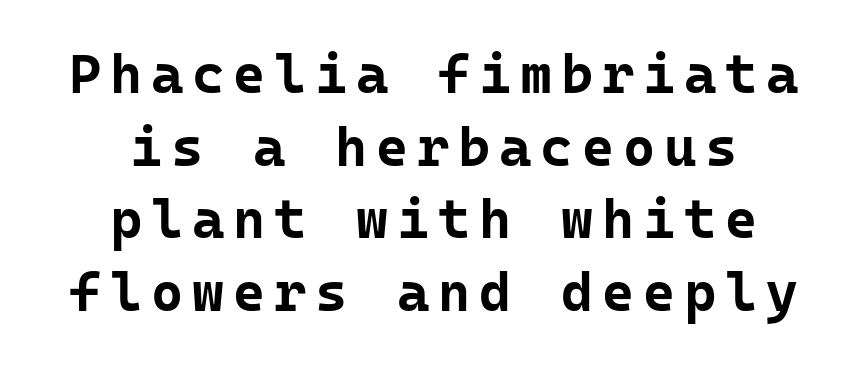
{"serif": "no", "italic": "no", "bold": "yes", "weight": "bold", "width": "normal", "stroke_contrast": "low", "x_height": "medium", "monospaced": "yes", "underline": "no", "align": "center", "line_spacing": "normal", "line_spacing_ratio": 1.32, "glyph_px": 55}
